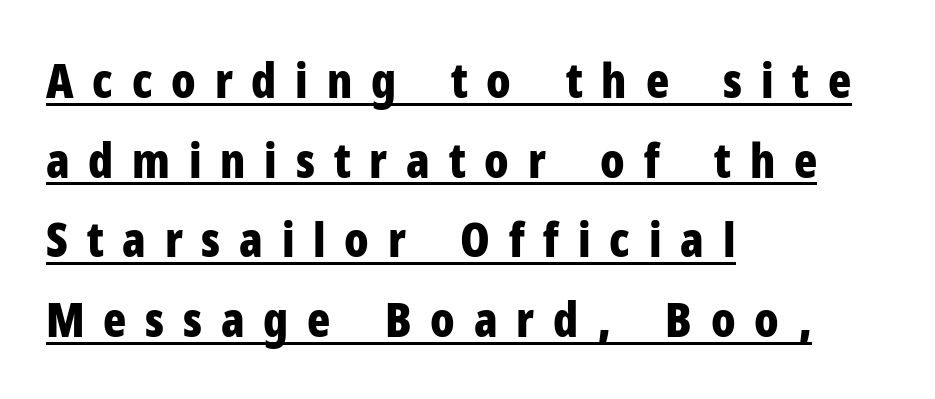
Q: Is the text bold? A: Yes.
Q: Is the text italic (slanted)? A: No, it is upright.
Q: Is the typeface a serif or a sans-serif typeface? A: Sans-serif.
Q: Is the text underlined? A: Yes.
Q: How is the paragraph aligned? A: Left-aligned.
Q: Is the spacing between letters normal or unusually wide? A: Unusually wide.
Q: Is the spacing between lines tight, normal or loose? A: Normal.
Q: Width (condensed, normal, or wide)? A: Condensed.
Q: Stroke contrast? A: Low.
Q: x-height? A: Medium.
Q: Monospaced? A: No.
